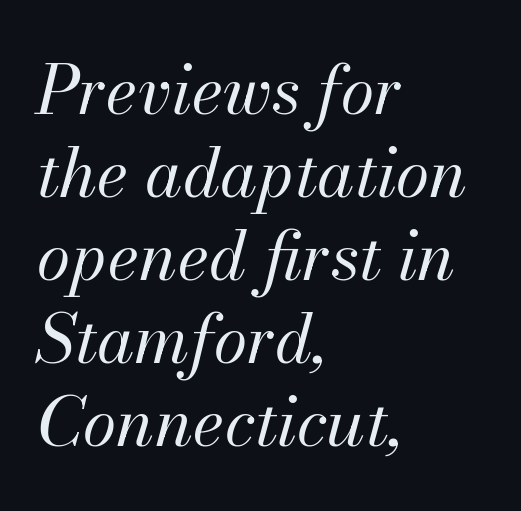
{"italic": "yes", "lean": "right", "slant_degrees": 13, "bold": "no", "weight": "regular", "width": "normal", "stroke_contrast": "medium", "x_height": "small", "monospaced": "no", "underline": "no", "align": "left", "line_spacing_ratio": 1.22, "letter_spacing": "normal", "letter_spacing_em": 0.0, "glyph_px": 68}
